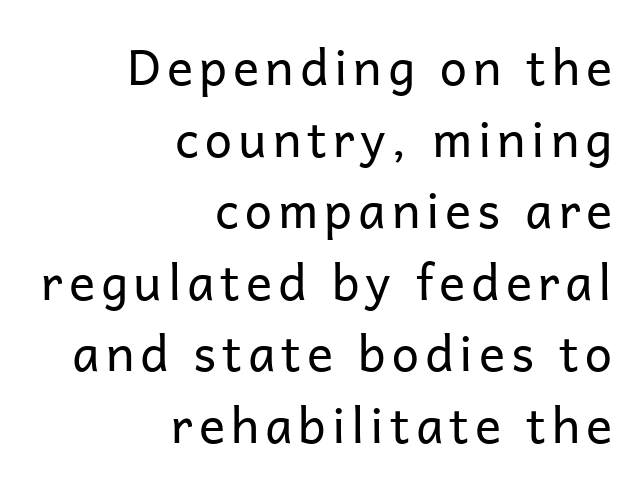
{"serif": "no", "italic": "no", "bold": "no", "weight": "regular", "width": "normal", "stroke_contrast": "low", "x_height": "medium", "monospaced": "no", "underline": "no", "align": "right", "line_spacing": "normal", "line_spacing_ratio": 1.46, "glyph_px": 49}
